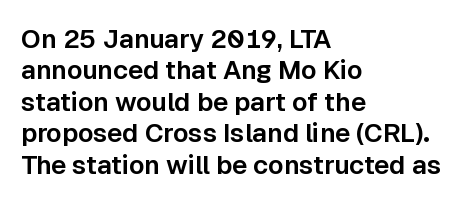
{"italic": "no", "underline": "no", "align": "left", "line_spacing_ratio": 1.21, "letter_spacing": "normal", "letter_spacing_em": 0.0, "glyph_px": 26}
